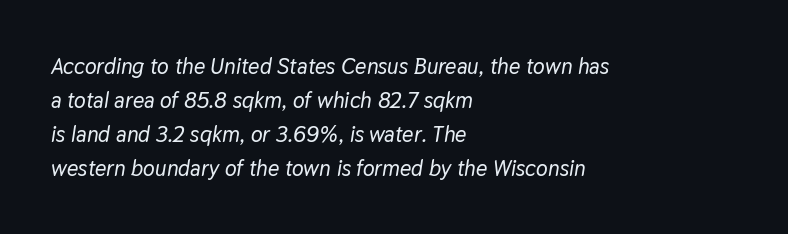
Slant detected: the letters are inclined. The typesetter chose a ragged-right arrangement here. Honestly, there is no underline to notice here at all. Students, observe: this is what conventionally led text looks like. Nothing unusual about the tracking: characters are spaced as the font intends.
